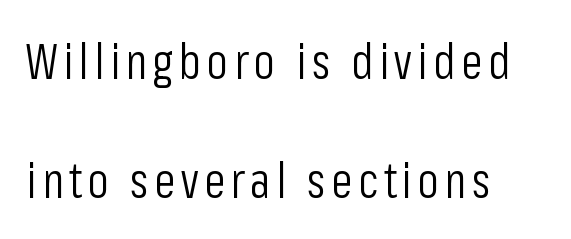
The image shows 49 px light, condensed sans-serif type, upright; set left-aligned, loose line spacing (2.42x), not underlined; low stroke contrast and a medium x-height.
